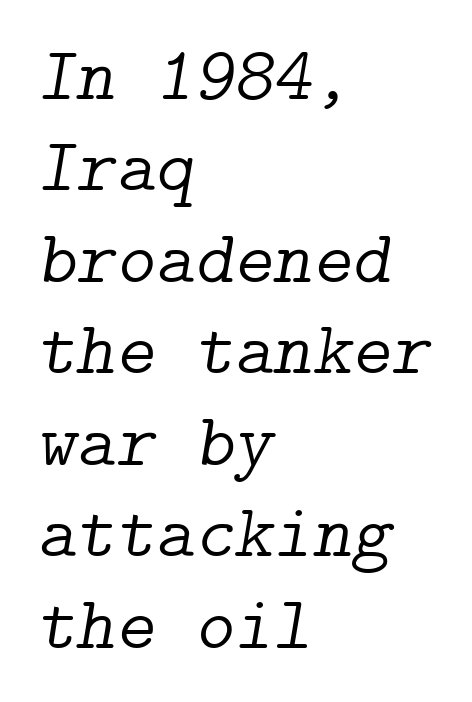
{"serif": "yes", "italic": "yes", "lean": "right", "slant_degrees": 9, "bold": "no", "weight": "light", "width": "normal", "stroke_contrast": "low", "x_height": "medium", "underline": "no", "align": "left", "line_spacing_ratio": 1.22, "letter_spacing": "normal", "letter_spacing_em": 0.0, "glyph_px": 75}
